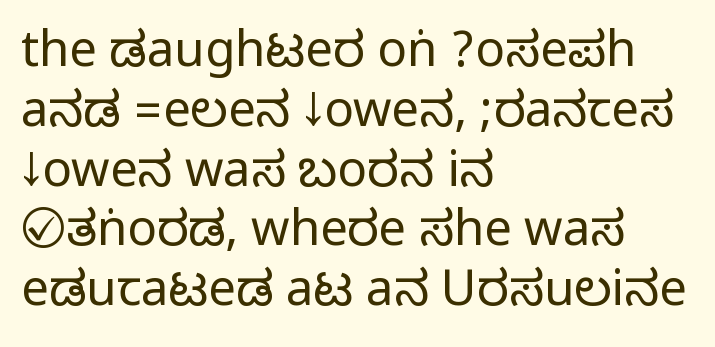
Q: Is the text italic (slanted)? A: No, it is upright.
Q: Is the typeface a serif or a sans-serif typeface? A: Sans-serif.
Q: Is the text underlined? A: No.
Q: How is the paragraph aligned? A: Left-aligned.
Q: Is the spacing between letters normal or unusually wide? A: Normal.
Q: Width (condensed, normal, or wide)? A: Condensed.
Q: Stroke contrast? A: Medium.
Q: Monospaced? A: No.
